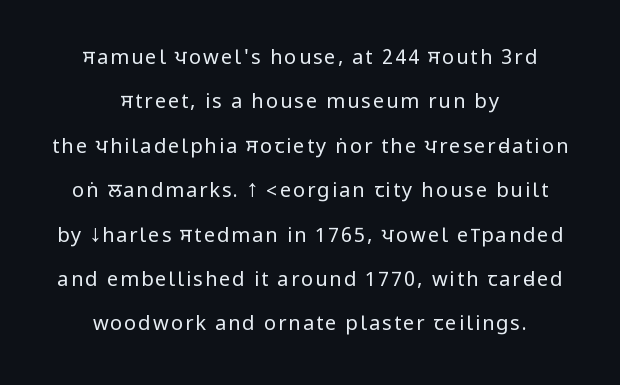
{"italic": "no", "bold": "no", "underline": "no", "align": "center", "line_spacing": "loose", "line_spacing_ratio": 2.22, "glyph_px": 20}
